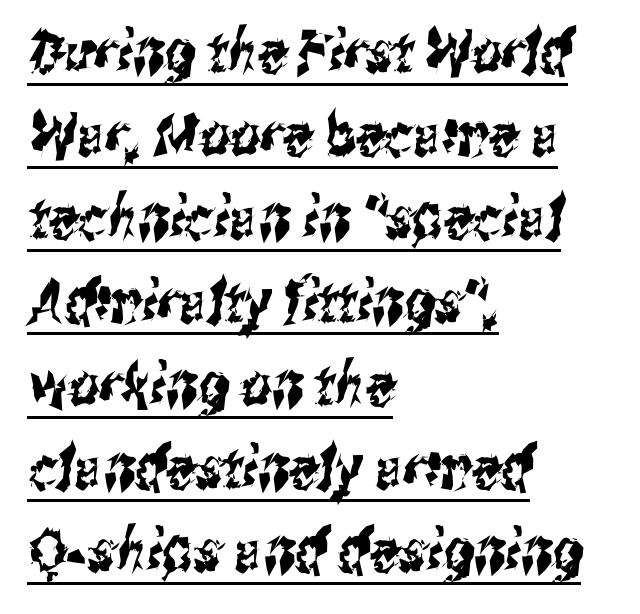
{"serif": "no", "width": "condensed", "stroke_contrast": "medium", "x_height": "medium", "monospaced": "no", "underline": "yes", "align": "left", "line_spacing": "normal", "line_spacing_ratio": 1.41, "letter_spacing": "normal", "letter_spacing_em": 0.0, "glyph_px": 59}
